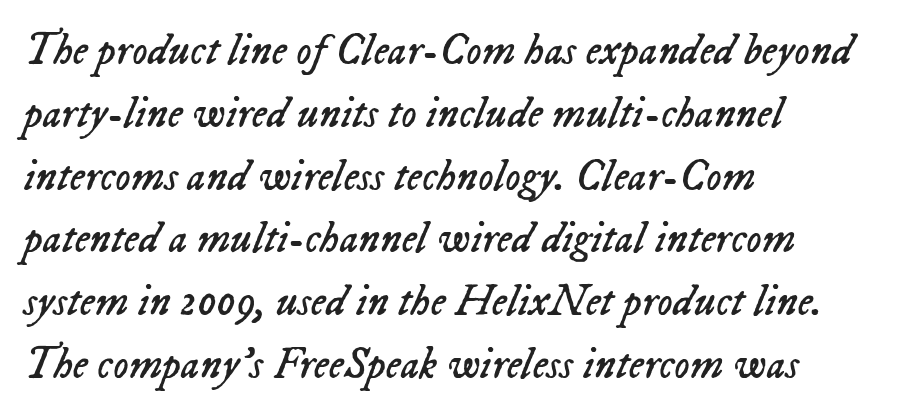
The image shows 43 px regular-weight type, italic (leaning right); set left-aligned, normal line spacing (1.46x), normal letter spacing, not underlined; low stroke contrast and a medium x-height.
